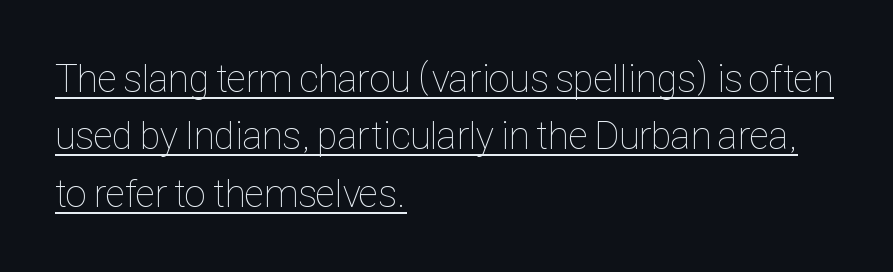
{"italic": "no", "bold": "no", "weight": "thin", "width": "condensed", "stroke_contrast": "low", "x_height": "medium", "monospaced": "no", "underline": "yes", "align": "left", "line_spacing": "normal", "line_spacing_ratio": 1.47, "letter_spacing": "normal", "letter_spacing_em": 0.0, "glyph_px": 39}
